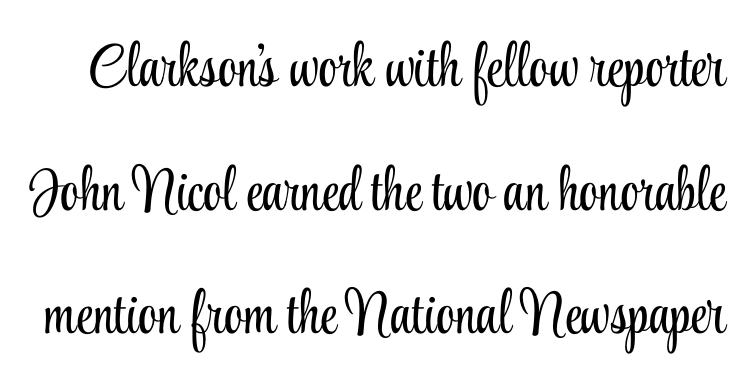
{"serif": "yes", "bold": "no", "weight": "light", "width": "condensed", "stroke_contrast": "low", "x_height": "small", "monospaced": "no", "underline": "no", "line_spacing": "loose", "line_spacing_ratio": 2.06, "letter_spacing": "normal", "letter_spacing_em": 0.0, "glyph_px": 60}
